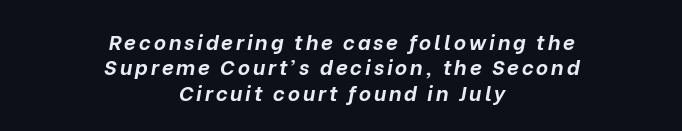
Q: Is the text bold? A: Yes.
Q: Is the text italic (slanted)? A: Yes, it leans right by about 10 degrees.
Q: Is the text underlined? A: No.
Q: How is the paragraph aligned? A: Centered.
